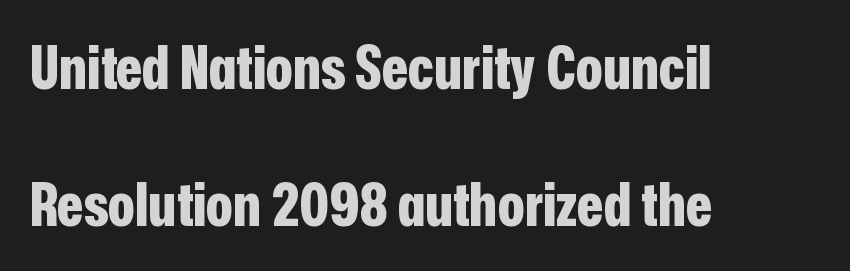
The image shows 61 px bold, condensed sans-serif type, upright; set left-aligned, loose line spacing (2.24x), normal letter spacing, not underlined; low stroke contrast and a medium x-height.
